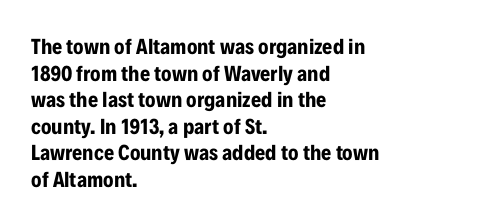
Q: Is the text bold? A: Yes.
Q: Is the text italic (slanted)? A: No, it is upright.
Q: Is the text underlined? A: No.
Q: How is the paragraph aligned? A: Left-aligned.
Q: Is the spacing between letters normal or unusually wide? A: Normal.
